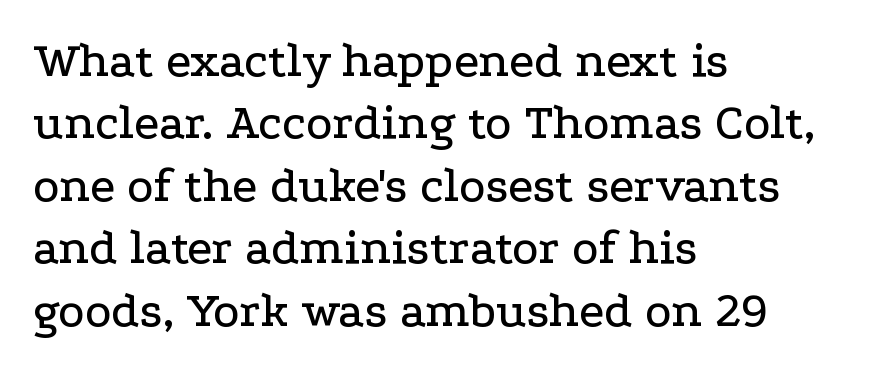
Q: Is the text italic (slanted)? A: No, it is upright.
Q: Is the typeface a serif or a sans-serif typeface? A: Serif.
Q: Is the text underlined? A: No.
Q: How is the paragraph aligned? A: Left-aligned.
Q: Is the spacing between letters normal or unusually wide? A: Normal.
Q: Is the spacing between lines tight, normal or loose? A: Normal.
Q: Width (condensed, normal, or wide)? A: Wide.
Q: Stroke contrast? A: Low.
Q: x-height? A: Medium.
Q: Monospaced? A: No.
